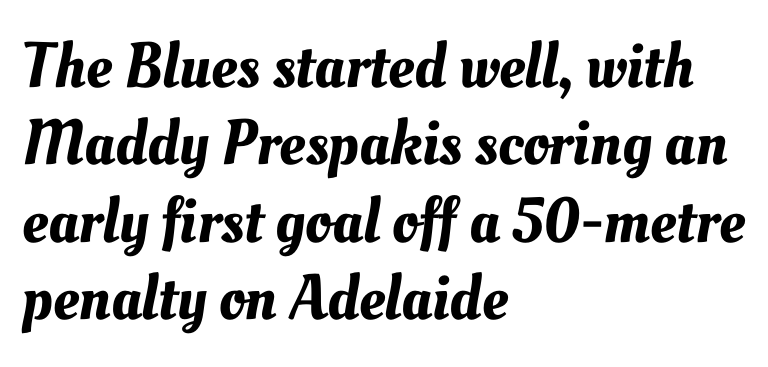
No word sits above an underline. Tracking here is standard; glyphs follow each other at the usual distance. The letters advance in unequal steps, a hallmark of proportional type. The typesetter chose a ragged-right arrangement here.
